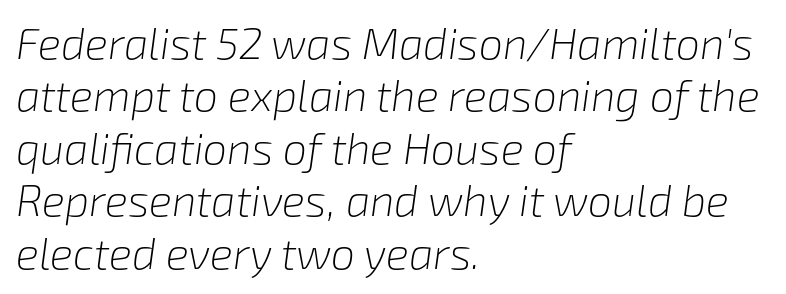
The image shows 43 px light type, italic (leaning right); set left-aligned, line spacing 1.22x, normal letter spacing, not underlined; low stroke contrast and a medium x-height.
